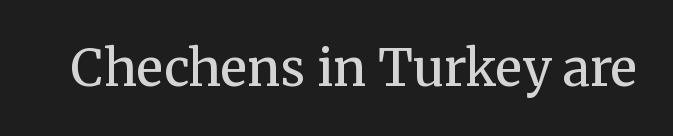
{"serif": "yes", "italic": "no", "bold": "no", "weight": "regular", "width": "normal", "stroke_contrast": "medium", "x_height": "medium", "monospaced": "no", "underline": "no", "letter_spacing": "normal", "letter_spacing_em": 0.0, "glyph_px": 50}
